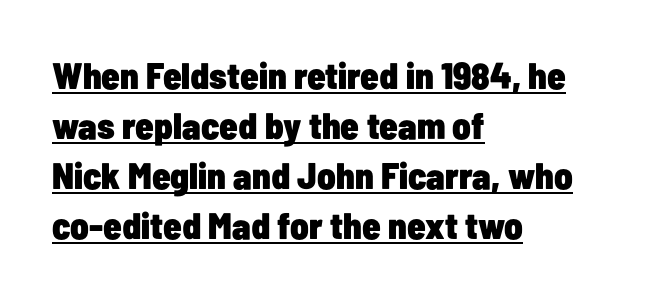
The image shows 37 px heavy, condensed sans-serif type, upright; set left-aligned, normal line spacing (1.35x), normal letter spacing, underlined; low stroke contrast and a medium x-height.
